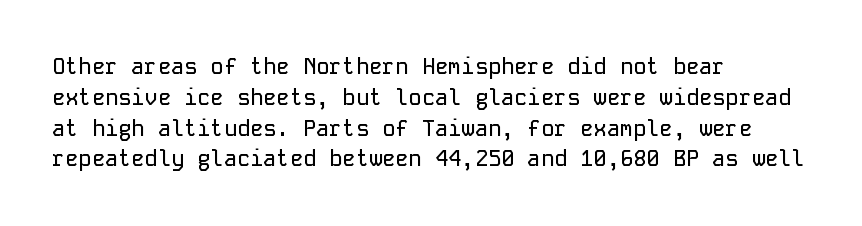
The image shows 22 px text type, upright; set left-aligned, normal line spacing (1.4x), normal letter spacing, not underlined.
